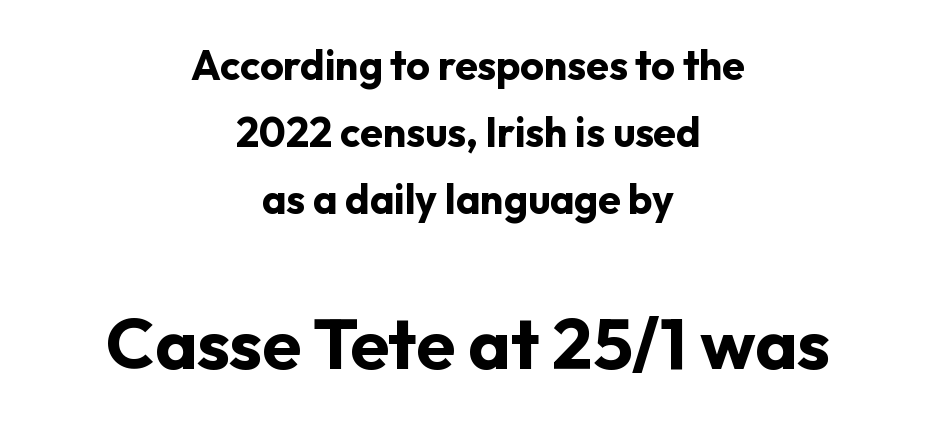
Strong, thick strokes mark this as bold type. This rendering features lettering with no underline. The compositor balanced each line on the midline. Is this a sans? Yes — the strokes have no serifs.
